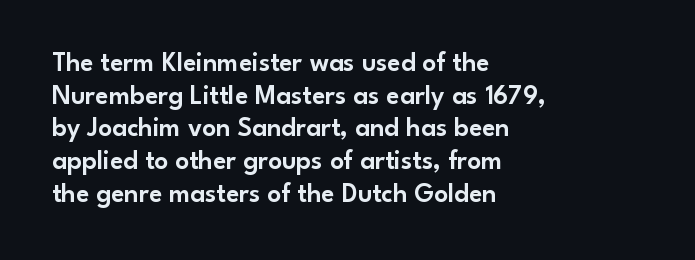
{"italic": "no", "underline": "no", "align": "left", "line_spacing_ratio": 1.21, "letter_spacing": "normal", "letter_spacing_em": 0.0, "glyph_px": 27}
